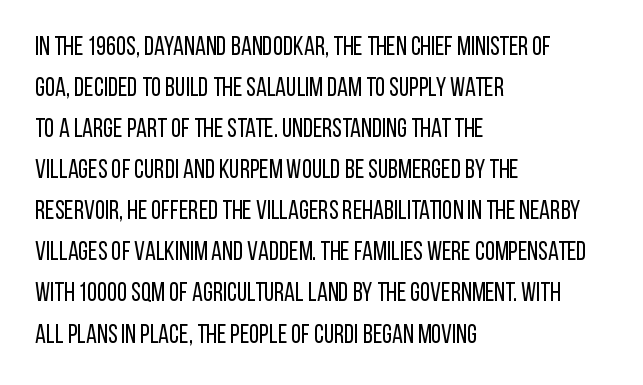
{"italic": "no", "bold": "no", "underline": "no", "align": "left", "line_spacing": "normal", "line_spacing_ratio": 1.58, "letter_spacing": "normal", "letter_spacing_em": 0.0, "glyph_px": 26}
